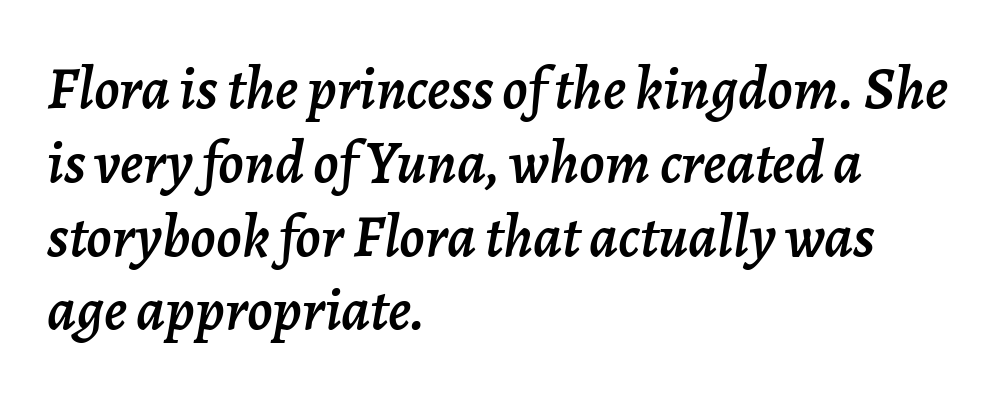
The image shows 60 px text type, italic (leaning right); set left-aligned, line spacing 1.23x, normal letter spacing, not underlined; low stroke contrast and a medium x-height.
